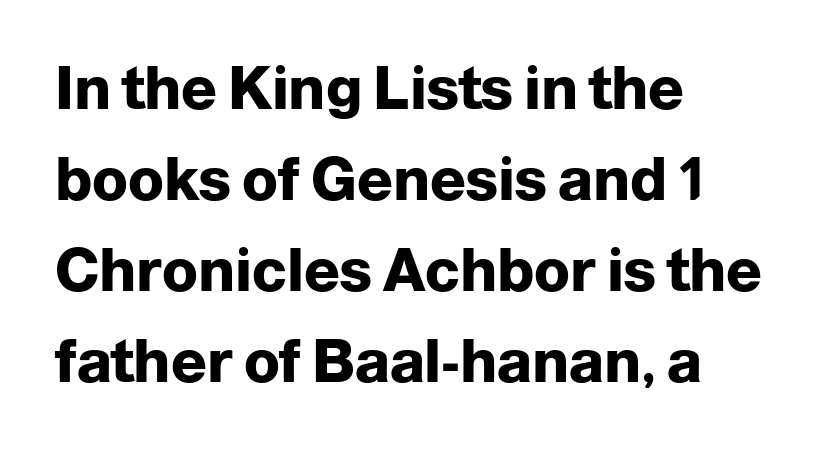
The image shows 59 px heavy sans-serif type, upright; set left-aligned, normal line spacing (1.54x), normal letter spacing, not underlined; low stroke contrast and a medium x-height.
